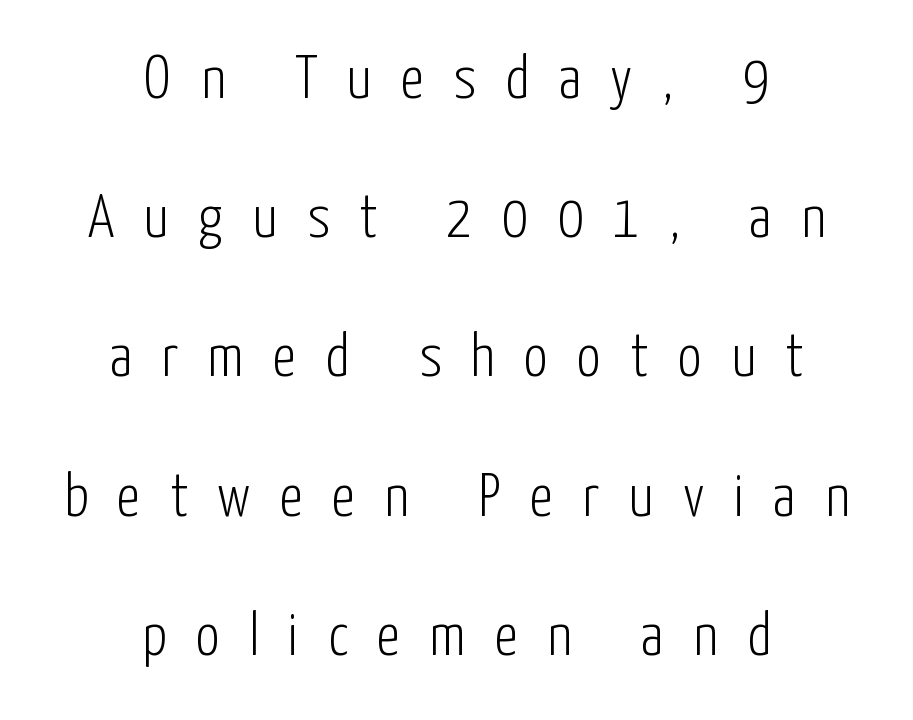
Tracking value appears strongly positive — letters spread wide. The characters are drawn with everyday or finer stroke widths. Words float on clear page, feet unadorned. Is this a fixed-width face? No — the glyphs have proportional, varying widths.
